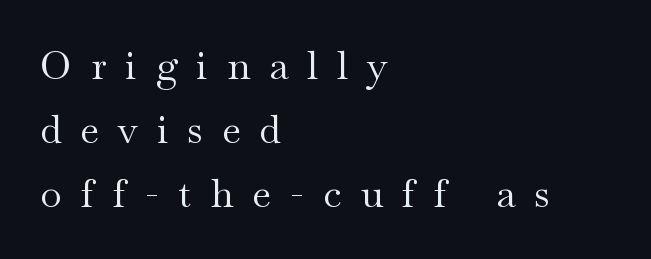
The passage shown is typeset with a serif family. A light-to-regular cut is what we see here. Rendered with straight, roman letterforms. The passage shown is typed in a proportional face where columns would drift.
